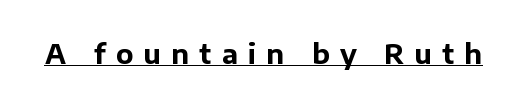
{"italic": "no", "bold": "yes", "underline": "yes", "letter_spacing": "wide", "letter_spacing_em": 0.38, "glyph_px": 27}
